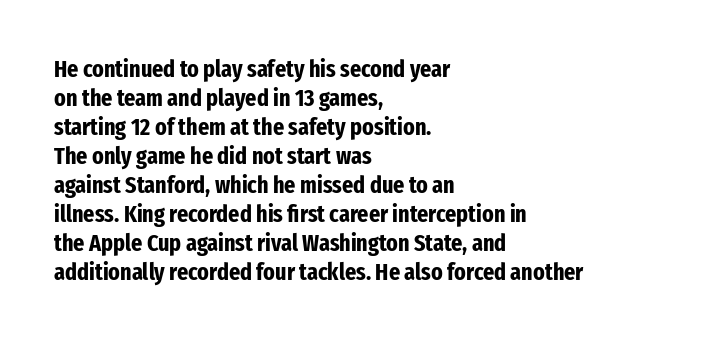
Bold? Absolutely — the strokes are thick and heavy. These lines are set flush left with a ragged right edge. Each row of text sits above clean, open space. There is no visible air inserted between adjacent glyphs. The type sits square on the baseline with zero lean.
